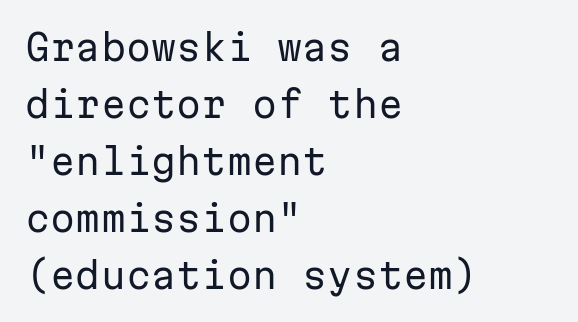
Rendered with straight, roman letterforms. Weight class: somewhere from thin through regular. The designer went with a sans here, leaving each stem footless. All the whitespace from short lines collects on the right. Any mark beneath the type? The region is blank.
